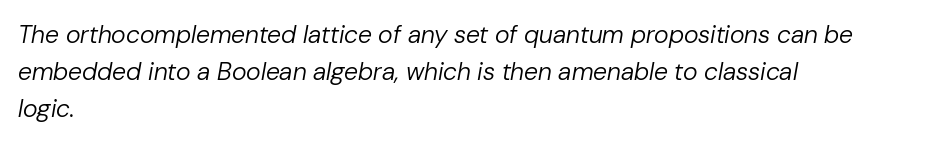
Q: Is the text bold? A: No.
Q: Is the text italic (slanted)? A: Yes, it leans right by about 10 degrees.
Q: Is the text underlined? A: No.
Q: How is the paragraph aligned? A: Left-aligned.
Q: Is the spacing between letters normal or unusually wide? A: Normal.
Q: Is the spacing between lines tight, normal or loose? A: Normal.
